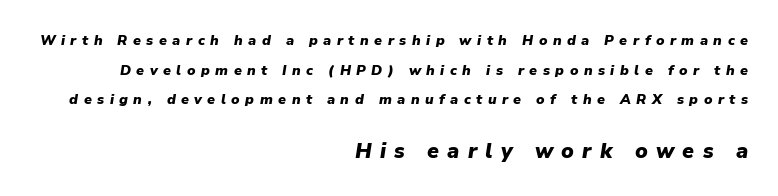
The image shows 21 px bold type, italic (leaning right); set right-aligned, loose line spacing (2.12x), unusually wide letter spacing (+0.39 em), not underlined; the second (bottom) block is 1.5x larger.
